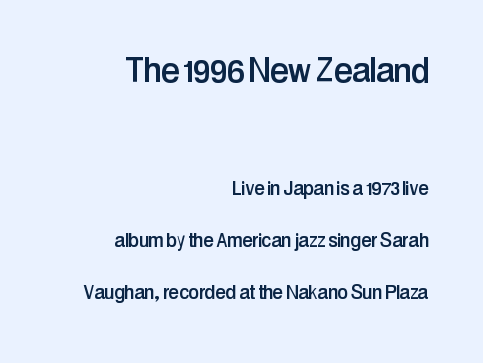
{"serif": "no", "italic": "no", "width": "condensed", "stroke_contrast": "low", "x_height": "medium", "monospaced": "no", "underline": "no", "align": "right", "line_spacing": "loose", "line_spacing_ratio": 2.16, "letter_spacing": "normal", "letter_spacing_em": 0.0, "larger_block": "first", "size_ratio": 1.75, "glyph_px": 42}
